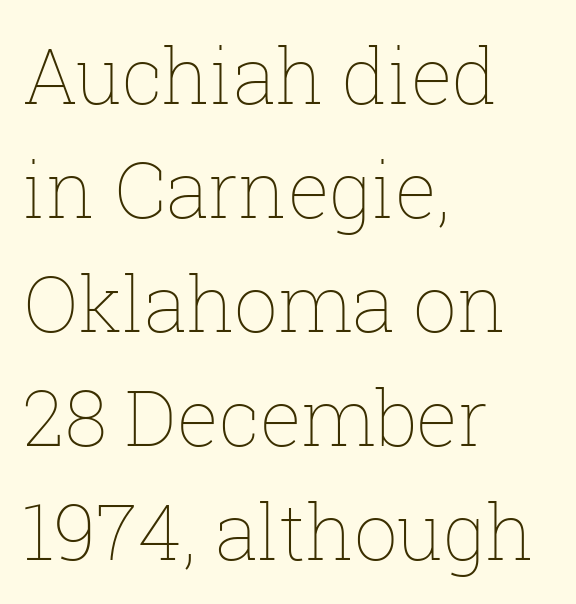
A roman cut, with each character standing at attention. No extra ink here — the face is not bold. Does extra space separate the letters? No, they use regular spacing. The passage shown is typed in a proportional face where columns would drift. Line starts are locked; line ends wander. Quick note: interline space is typical.
